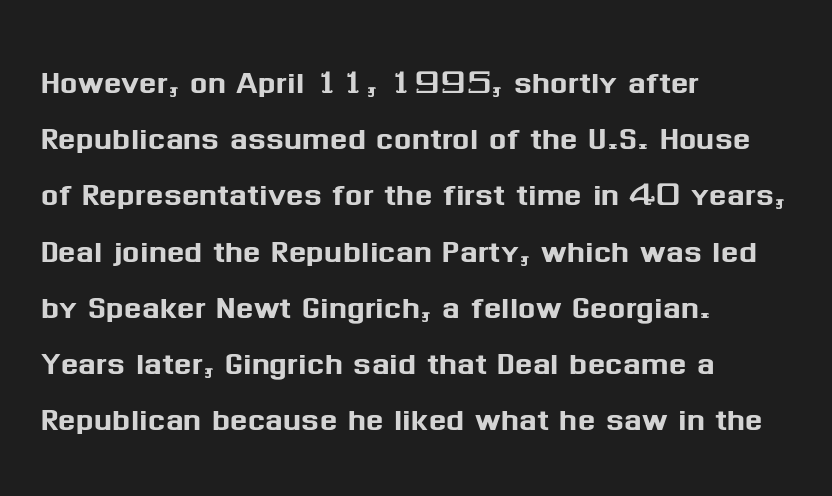
{"serif": "no", "italic": "no", "width": "normal", "stroke_contrast": "medium", "x_height": "medium", "monospaced": "no", "underline": "no", "align": "left", "line_spacing": "normal", "line_spacing_ratio": 1.37, "letter_spacing": "normal", "letter_spacing_em": 0.0, "glyph_px": 41}
